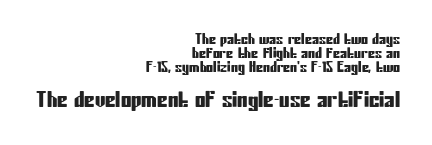
The image shows 21 px text type, upright; set right-aligned, tight line spacing (0.99x), normal letter spacing, not underlined; the second (bottom) block is 1.5x larger.
